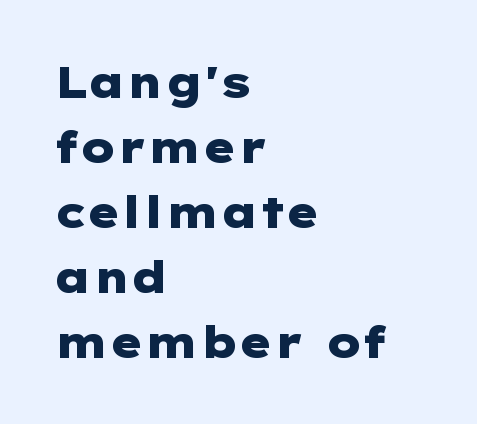
The image shows 44 px heavy, wide sans-serif type, upright; set left-aligned, normal line spacing (1.48x), normal letter spacing, not underlined; low stroke contrast and a medium x-height.
